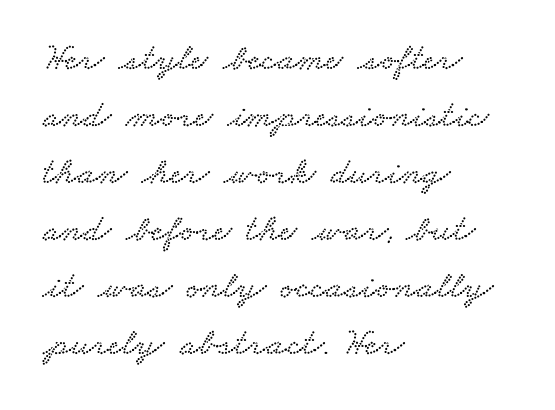
Character widths vary here, with narrow letters taking less room than wide ones. The glyphs in this specimen are seriffed. The space between consecutive lines is moderate. The gap between lines stays unmarked. The line texture is even and compact thanks to regular tracking.
